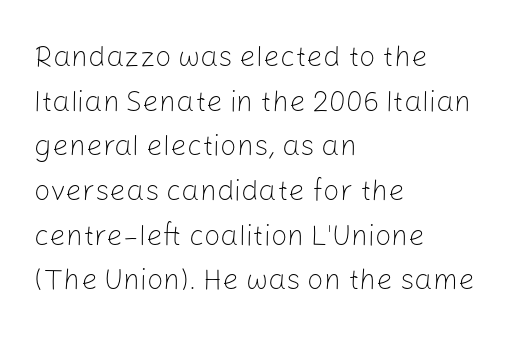
The image shows 29 px light sans-serif type, upright; set left-aligned, normal line spacing (1.54x), normal letter spacing, not underlined; low stroke contrast and a medium x-height.
